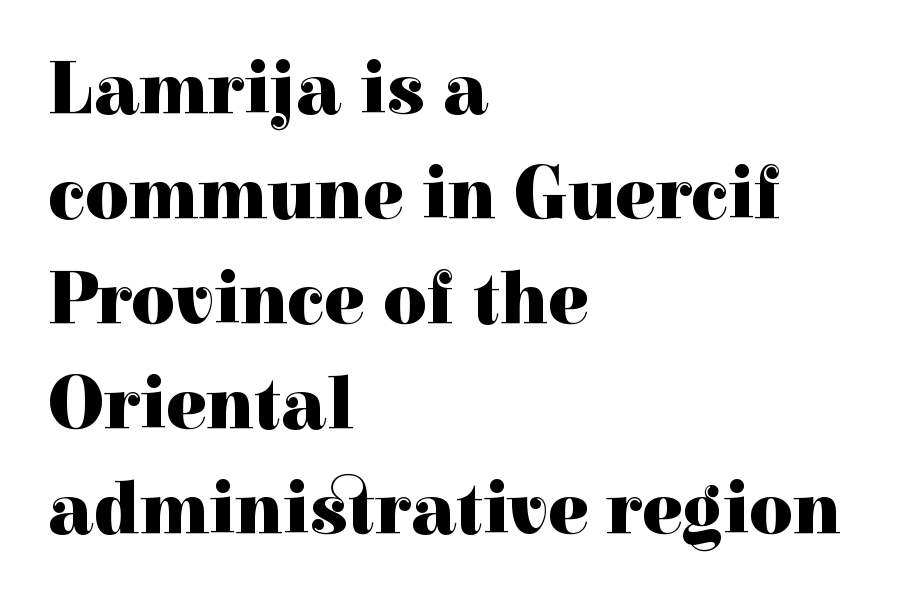
Q: Is the text bold? A: Yes.
Q: Is the text italic (slanted)? A: No, it is upright.
Q: Is the typeface a serif or a sans-serif typeface? A: Serif.
Q: Is the text underlined? A: No.
Q: How is the paragraph aligned? A: Left-aligned.
Q: Is the spacing between letters normal or unusually wide? A: Normal.
Q: Is the spacing between lines tight, normal or loose? A: Normal.
Q: Width (condensed, normal, or wide)? A: Normal.
Q: x-height? A: Medium.
Q: Monospaced? A: No.
